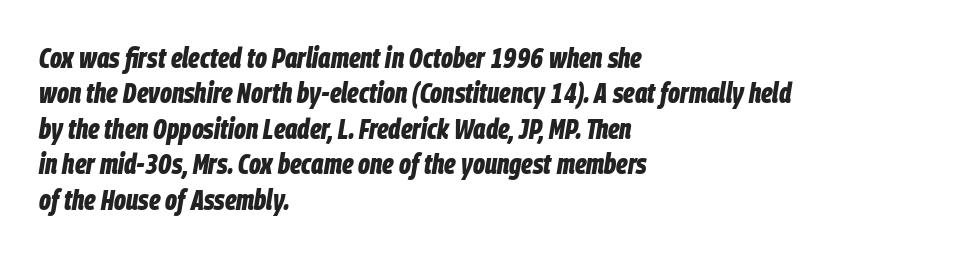
Q: Is the text bold? A: Yes.
Q: Is the text italic (slanted)? A: Yes, it leans right by about 9 degrees.
Q: Is the text underlined? A: No.
Q: How is the paragraph aligned? A: Left-aligned.
Q: Is the spacing between letters normal or unusually wide? A: Normal.
Q: Width (condensed, normal, or wide)? A: Condensed.
Q: Stroke contrast? A: Low.
Q: x-height? A: Large.
Q: Monospaced? A: No.
